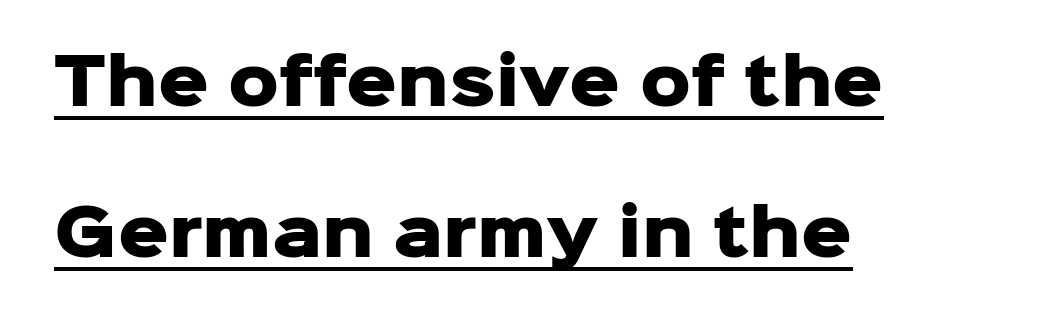
Beneath each row of characters lies a ruled line. In terms of letterspacing, this is plain default setting. Line beginnings align vertically; line endings do not. The strokes are fattened all the way to bold.
